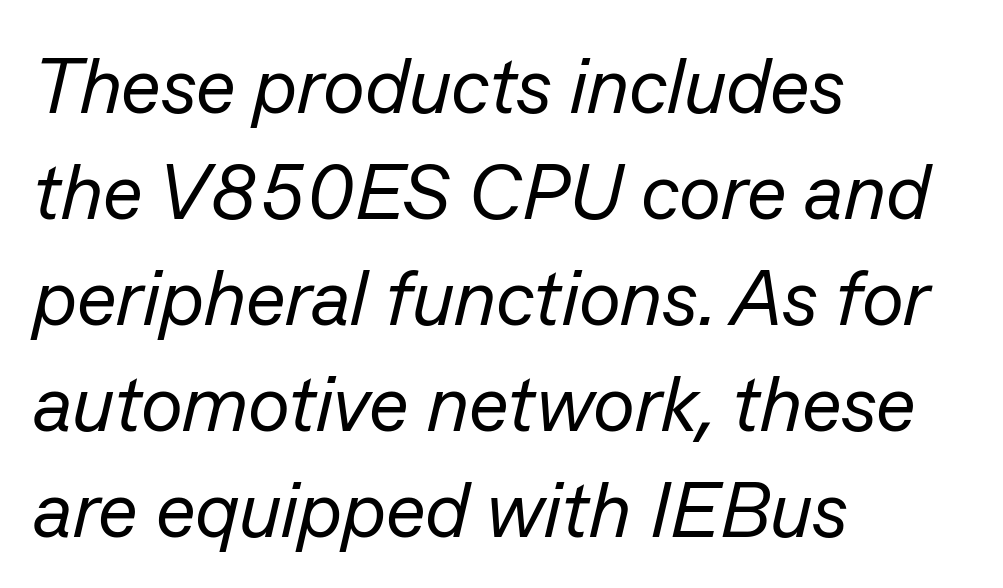
Q: Is the text bold? A: No.
Q: Is the text italic (slanted)? A: Yes, it leans right by about 13 degrees.
Q: Is the text underlined? A: No.
Q: How is the paragraph aligned? A: Left-aligned.
Q: Is the spacing between letters normal or unusually wide? A: Normal.
Q: Is the spacing between lines tight, normal or loose? A: Normal.
Q: Width (condensed, normal, or wide)? A: Normal.
Q: Stroke contrast? A: Low.
Q: x-height? A: Medium.
Q: Monospaced? A: No.
